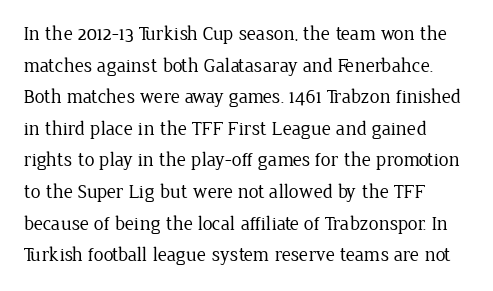
The image shows 20 px text type, upright; set normal line spacing (1.58x), normal letter spacing, not underlined.
